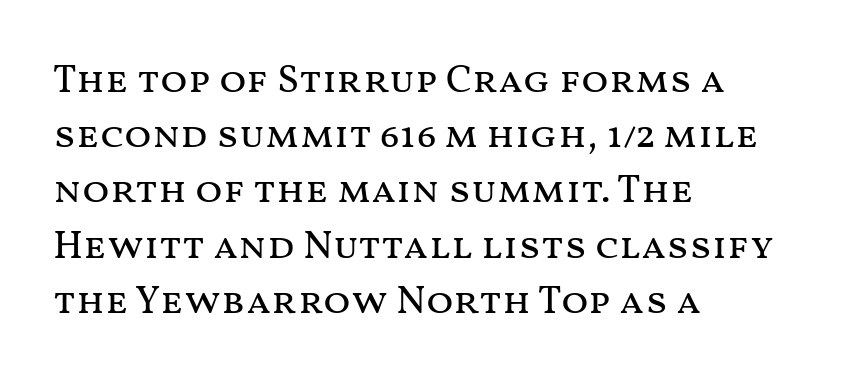
This rendering leaves character spacing at its baseline value. These glyphs show unthickened strokes, regular width or finer. Horizontal alignment here is leftward, the default for most running prose. Each letter keeps its own natural width here, so spacing adapts to shape.
